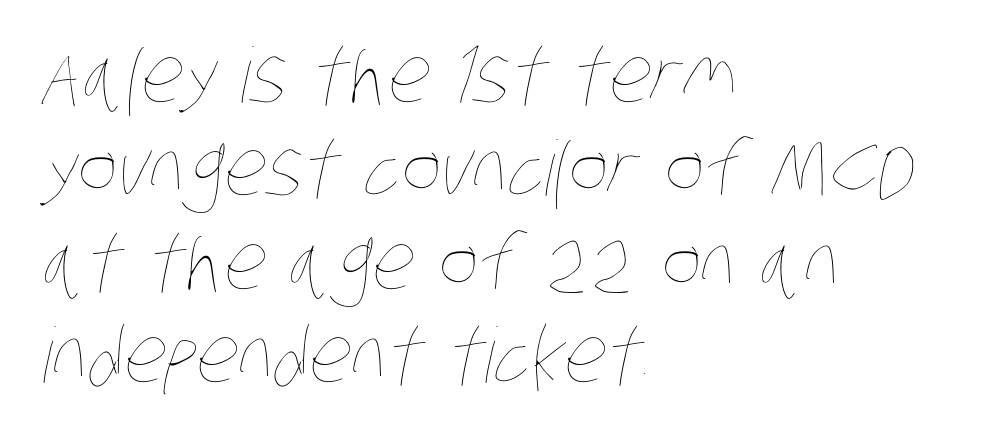
{"bold": "no", "weight": "thin", "width": "condensed", "stroke_contrast": "low", "x_height": "large", "monospaced": "no", "underline": "no", "align": "left", "line_spacing_ratio": 1.23, "letter_spacing": "normal", "letter_spacing_em": 0.0, "glyph_px": 76}
